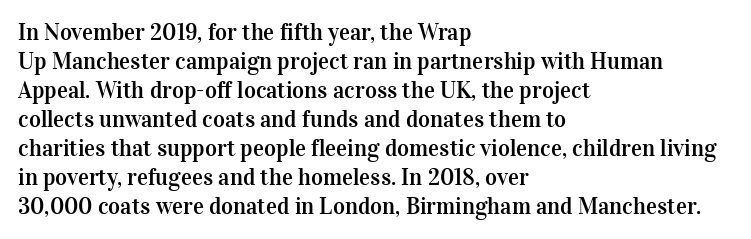
Q: Is the text italic (slanted)? A: No, it is upright.
Q: Is the text underlined? A: No.
Q: How is the paragraph aligned? A: Left-aligned.
Q: Is the spacing between letters normal or unusually wide? A: Normal.
Q: Is the spacing between lines tight, normal or loose? A: Normal.
